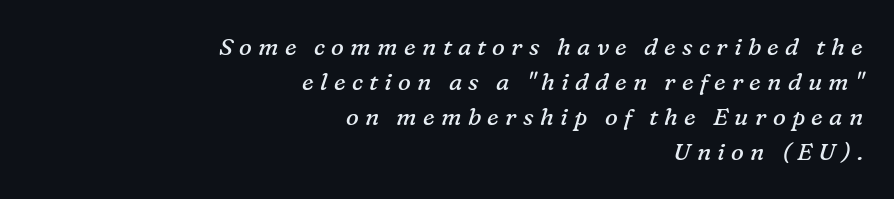
The image shows 24 px text type, italic (leaning right); set right-aligned, normal line spacing (1.46x), unusually wide letter spacing (+0.26 em), not underlined.
